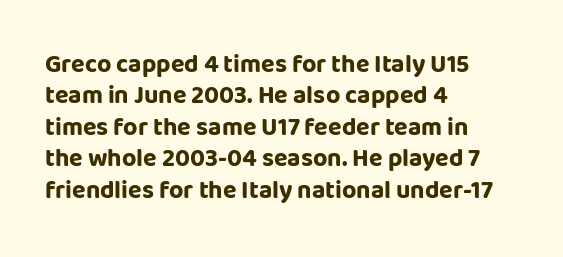
Q: Is the text bold? A: Yes.
Q: Is the text italic (slanted)? A: No, it is upright.
Q: Is the text underlined? A: No.
Q: How is the paragraph aligned? A: Left-aligned.
Q: Is the spacing between letters normal or unusually wide? A: Normal.
Q: Is the spacing between lines tight, normal or loose? A: Normal.
